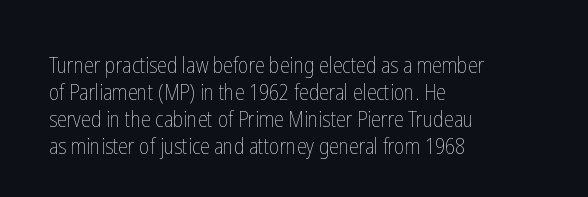
Q: Is the text bold? A: No.
Q: Is the text italic (slanted)? A: No, it is upright.
Q: Is the text underlined? A: No.
Q: How is the paragraph aligned? A: Left-aligned.
Q: Is the spacing between letters normal or unusually wide? A: Normal.
